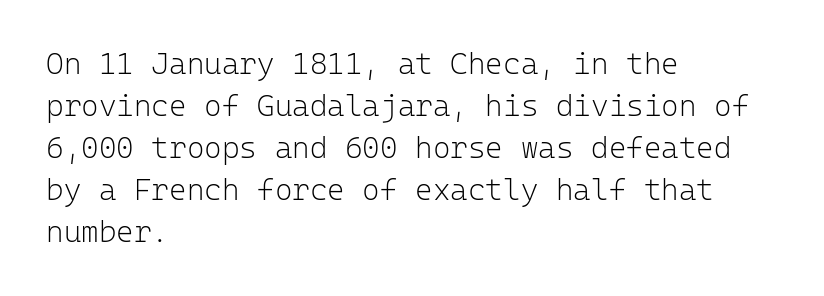
{"serif": "no", "italic": "no", "bold": "no", "weight": "light", "width": "normal", "stroke_contrast": "low", "x_height": "medium", "monospaced": "yes", "underline": "no", "align": "left", "line_spacing": "normal", "line_spacing_ratio": 1.4, "letter_spacing": "normal", "letter_spacing_em": 0.0, "glyph_px": 30}
